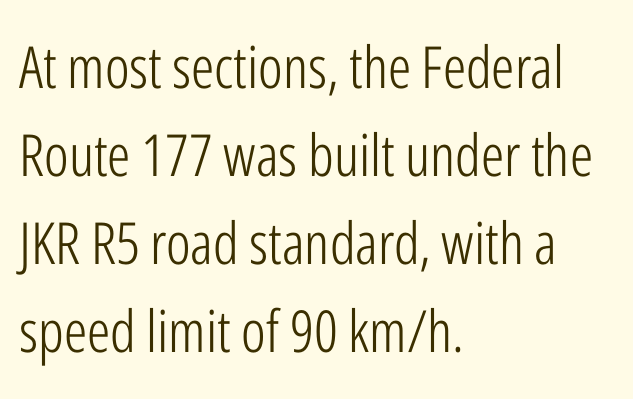
Stroke mass is kept to a normal reading level or below. Anything drawn beneath the words? Only blank space. This rendering uses left alignment, leaving the right contour irregular. In terms of letterspacing, this is plain default setting.
